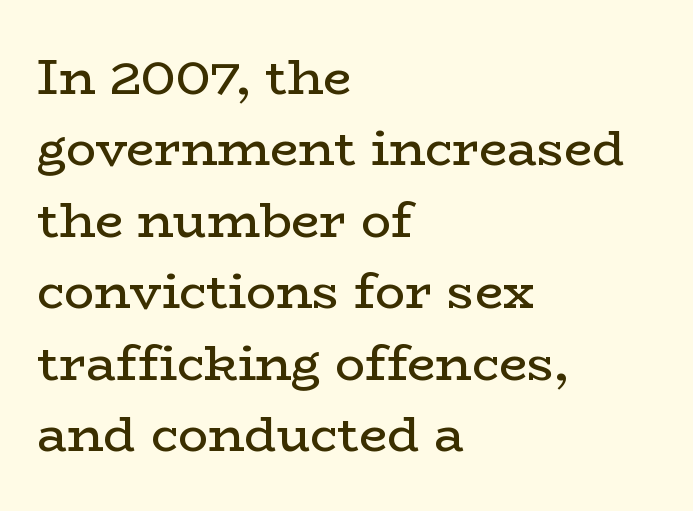
Each letter keeps its own natural width here, so spacing adapts to shape. In terms of letterspacing, this is plain default setting. How would I describe the line gaps? Plain and ordinary. The passage is arranged the way most books set body copy — flush left.
